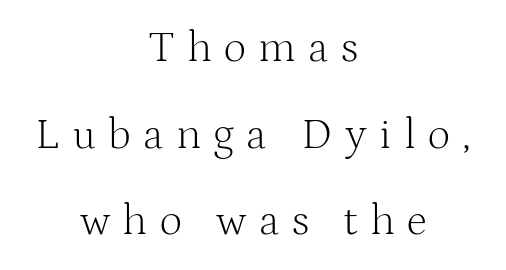
Q: Is the text bold? A: No.
Q: Is the text italic (slanted)? A: No, it is upright.
Q: Is the typeface a serif or a sans-serif typeface? A: Serif.
Q: Is the text underlined? A: No.
Q: How is the paragraph aligned? A: Centered.
Q: Is the spacing between letters normal or unusually wide? A: Unusually wide.
Q: Is the spacing between lines tight, normal or loose? A: Loose.
Q: Width (condensed, normal, or wide)? A: Normal.
Q: Stroke contrast? A: Medium.
Q: x-height? A: Medium.
Q: Monospaced? A: No.
